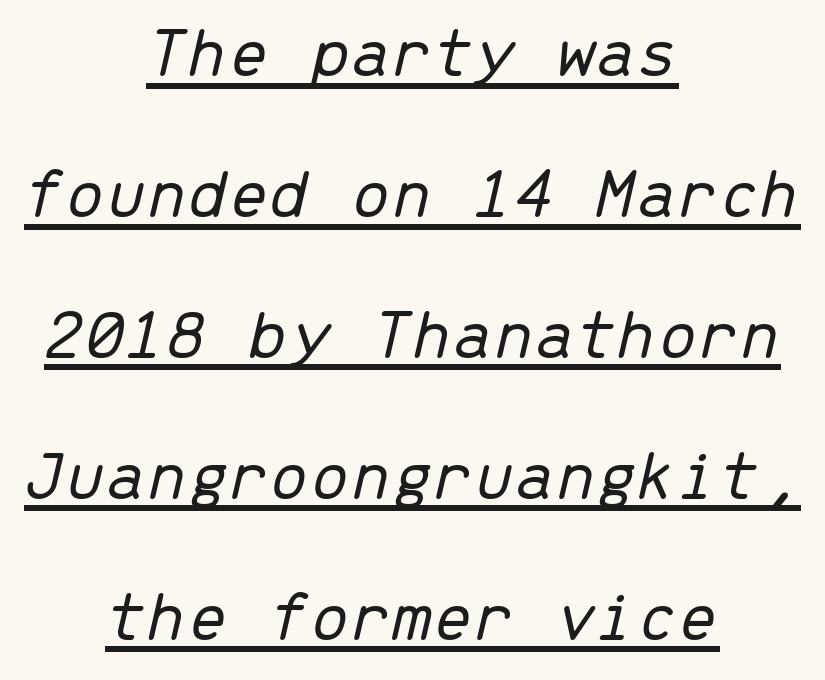
The image shows 73 px light type, italic (leaning right), monospaced; set centered, loose line spacing (1.93x), normal letter spacing, underlined; low stroke contrast and a medium x-height.
